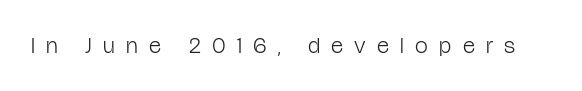
The image shows 23 px text type, upright; set unusually wide letter spacing (+0.49 em), not underlined.
